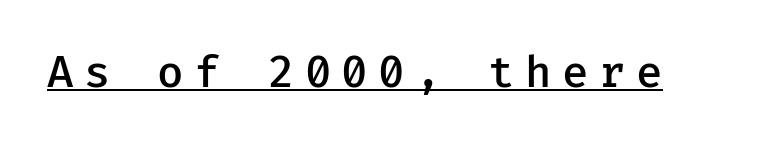
The designer went with a sans here, leaving each stem footless. Quick note: underline on. The rendering inserts visible extra space after every character. Posture: vertical.
